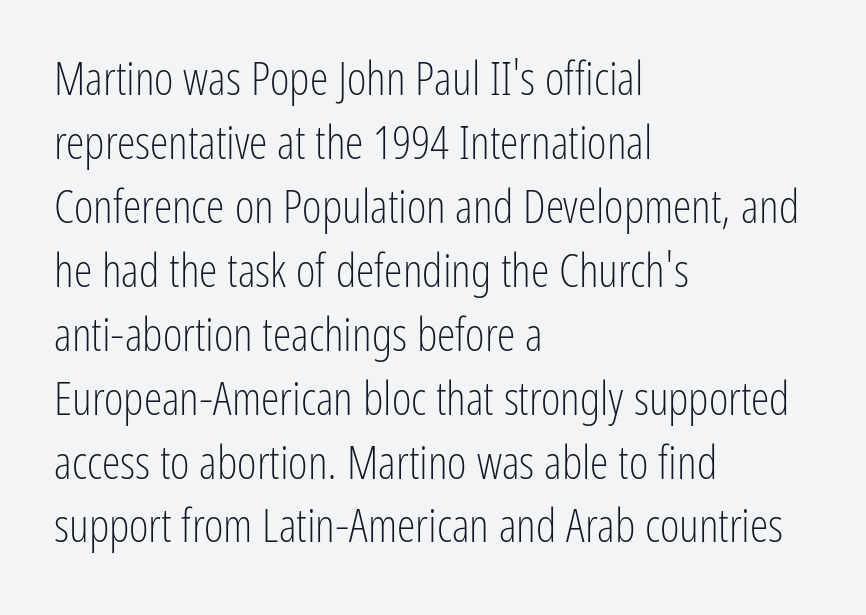
The image shows 47 px light, condensed sans-serif type, upright; set left-aligned, normal line spacing (1.36x), normal letter spacing, not underlined; low stroke contrast and a medium x-height.
